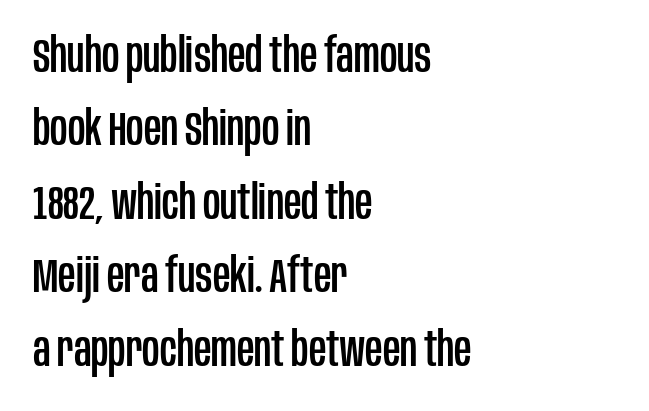
Q: Is the text italic (slanted)? A: No, it is upright.
Q: Is the typeface a serif or a sans-serif typeface? A: Sans-serif.
Q: Is the text underlined? A: No.
Q: How is the paragraph aligned? A: Left-aligned.
Q: Is the spacing between letters normal or unusually wide? A: Normal.
Q: Is the spacing between lines tight, normal or loose? A: Normal.
Q: Width (condensed, normal, or wide)? A: Condensed.
Q: Stroke contrast? A: Low.
Q: x-height? A: Large.
Q: Monospaced? A: No.
